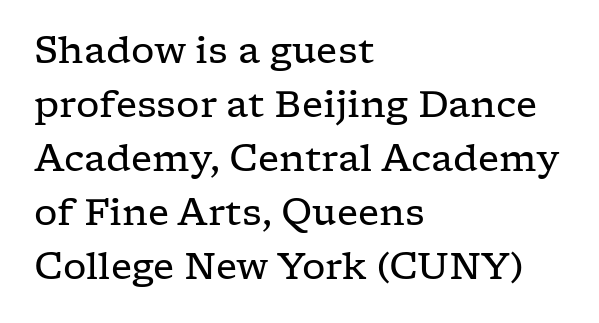
Q: Is the text bold? A: No.
Q: Is the text italic (slanted)? A: No, it is upright.
Q: Is the typeface a serif or a sans-serif typeface? A: Serif.
Q: Is the text underlined? A: No.
Q: How is the paragraph aligned? A: Left-aligned.
Q: Is the spacing between letters normal or unusually wide? A: Normal.
Q: Is the spacing between lines tight, normal or loose? A: Normal.
Q: Width (condensed, normal, or wide)? A: Wide.
Q: Stroke contrast? A: Low.
Q: x-height? A: Medium.
Q: Monospaced? A: No.
